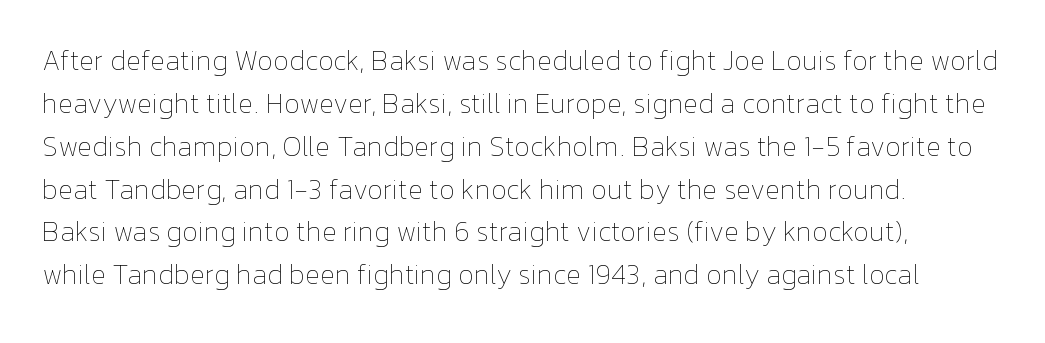
Does the lettering tilt? It doesn't — this is upright. The horizontal fit of the characters is conventional and even. The vertical gap from one line to the next is medium. A typesetter would call this proportional, since set widths differ per character.
